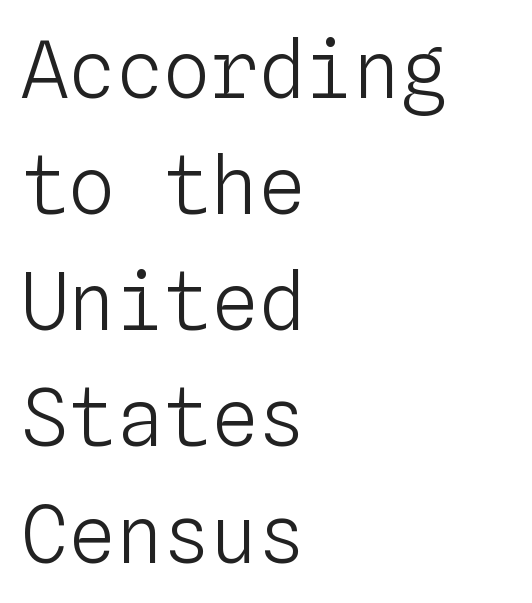
{"italic": "no", "bold": "no", "weight": "light", "width": "normal", "stroke_contrast": "low", "x_height": "medium", "monospaced": "yes", "underline": "no", "align": "left", "line_spacing": "normal", "line_spacing_ratio": 1.47, "letter_spacing": "normal", "letter_spacing_em": 0.0, "glyph_px": 79}
